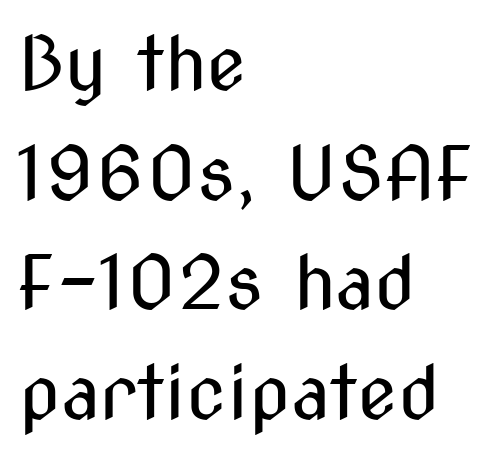
{"serif": "no", "italic": "no", "bold": "no", "weight": "regular", "width": "condensed", "stroke_contrast": "medium", "x_height": "medium", "monospaced": "no", "underline": "no", "align": "left", "line_spacing": "normal", "line_spacing_ratio": 1.48, "letter_spacing": "normal", "letter_spacing_em": 0.0, "glyph_px": 74}
